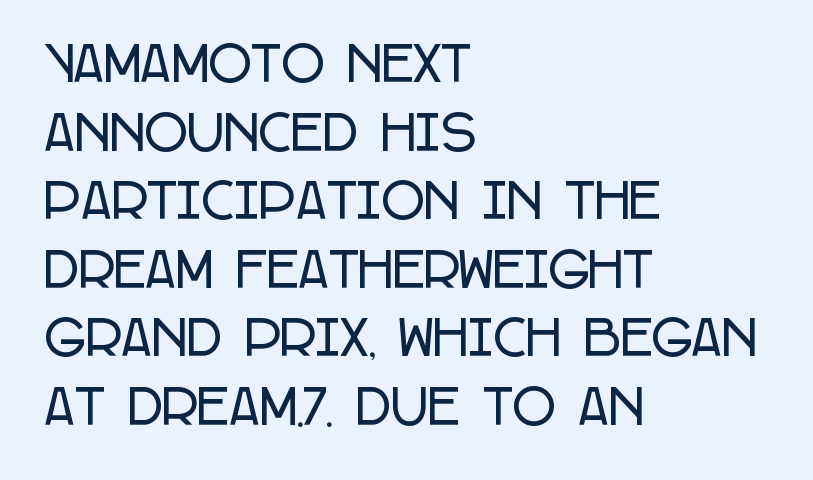
You can tell from the bare stems that sans-serif type was used. A normal amount of white space separates one row of letters from the next. The paragraph has a hard left edge and a soft right edge. Check under the words: just untouched page. The face used here is proportionally spaced, like ordinary book or web type. Italic? Not at all — the glyphs are vertical.
